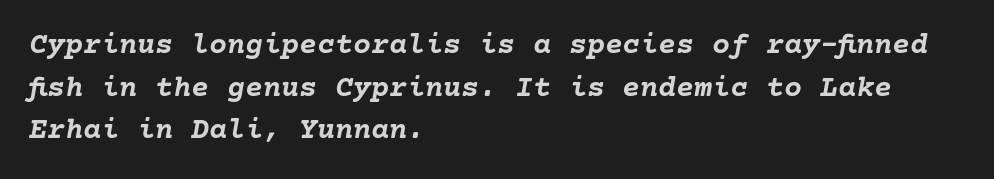
Q: Is the text bold? A: Yes.
Q: Is the text italic (slanted)? A: Yes, it leans right by about 10 degrees.
Q: Is the text underlined? A: No.
Q: How is the paragraph aligned? A: Left-aligned.
Q: Is the spacing between letters normal or unusually wide? A: Normal.
Q: Is the spacing between lines tight, normal or loose? A: Normal.
Q: Width (condensed, normal, or wide)? A: Normal.
Q: Stroke contrast? A: Low.
Q: x-height? A: Medium.
